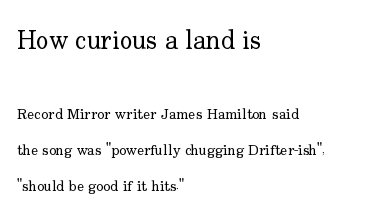
The image shows 26 px text type, upright; set left-aligned, loose line spacing (2.4x), normal letter spacing, not underlined; the first (top) block is 1.73x larger.
